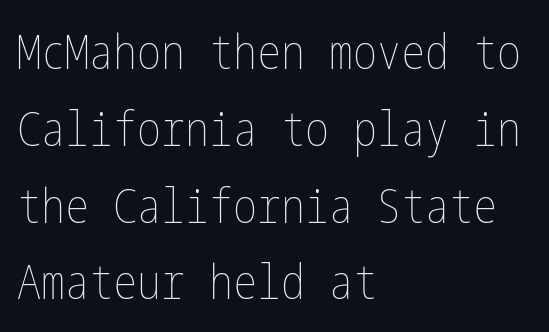
{"italic": "no", "bold": "no", "weight": "thin", "width": "condensed", "stroke_contrast": "low", "x_height": "medium", "underline": "no", "align": "left", "line_spacing": "normal", "line_spacing_ratio": 1.6, "letter_spacing": "normal", "letter_spacing_em": 0.0, "glyph_px": 48}
